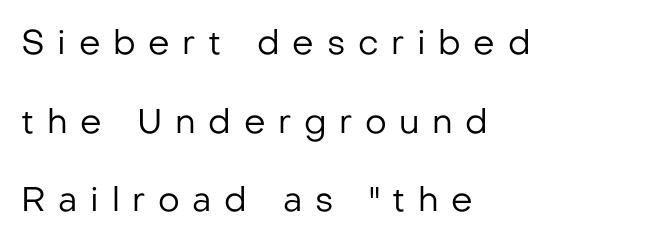
Q: Is the text bold? A: No.
Q: Is the text italic (slanted)? A: No, it is upright.
Q: Is the typeface a serif or a sans-serif typeface? A: Sans-serif.
Q: Is the text underlined? A: No.
Q: How is the paragraph aligned? A: Left-aligned.
Q: Is the spacing between letters normal or unusually wide? A: Unusually wide.
Q: Is the spacing between lines tight, normal or loose? A: Loose.
Q: Width (condensed, normal, or wide)? A: Normal.
Q: Stroke contrast? A: Low.
Q: x-height? A: Medium.
Q: Monospaced? A: No.
